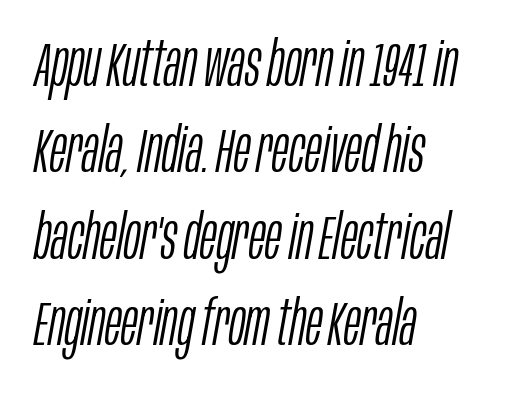
The image shows 63 px light, condensed type, italic (leaning right); set left-aligned, normal line spacing (1.37x), normal letter spacing, not underlined; low stroke contrast and a large x-height.
